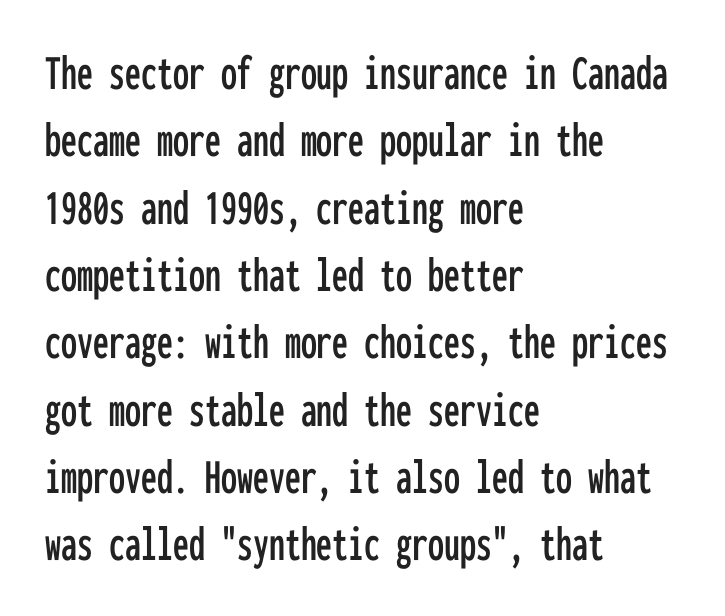
Regarding serifs, this sample does without them. The space between consecutive lines is moderate. Fixed-width glyphs throughout — classic coding-font behaviour. Inter-character spacing is left at the font's built-in metrics.
